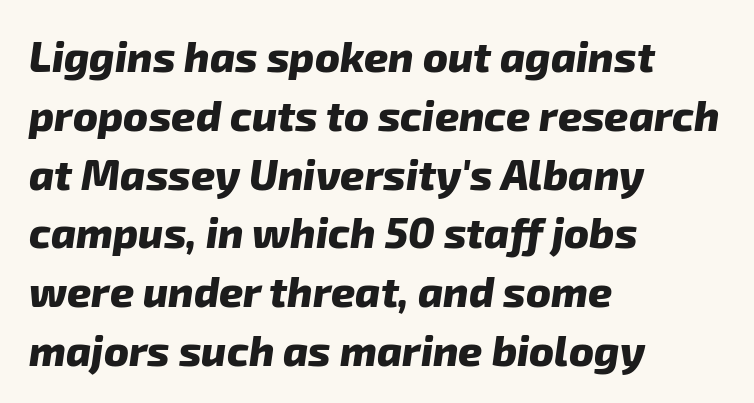
The image shows 42 px heavy sans-serif type; set left-aligned, normal line spacing (1.4x), normal letter spacing, not underlined; low stroke contrast and a medium x-height.
